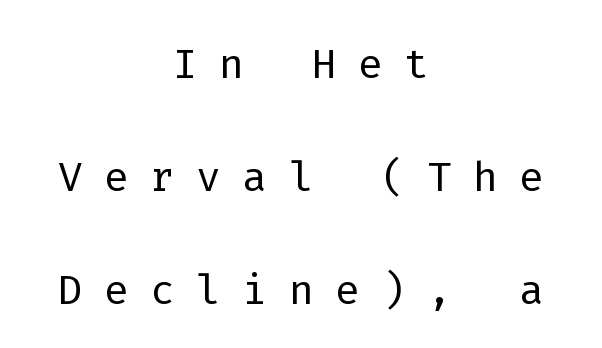
{"serif": "no", "italic": "no", "bold": "no", "weight": "light", "width": "normal", "stroke_contrast": "low", "x_height": "medium", "monospaced": "yes", "underline": "no", "align": "center", "line_spacing": "loose", "line_spacing_ratio": 1.95, "letter_spacing": "wide", "letter_spacing_em": 0.37, "glyph_px": 58}
